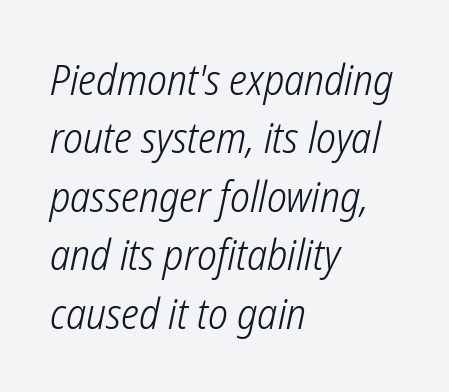
{"serif": "no", "bold": "no", "weight": "light", "width": "condensed", "stroke_contrast": "low", "x_height": "medium", "monospaced": "no", "underline": "no", "align": "left", "line_spacing": "normal", "line_spacing_ratio": 1.39, "letter_spacing": "normal", "letter_spacing_em": 0.0, "glyph_px": 42}
